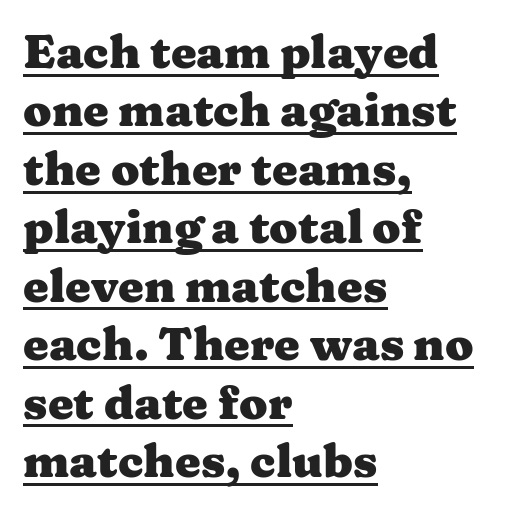
The image shows 46 px heavy, wide serif type, upright; set left-aligned, normal line spacing (1.27x), normal letter spacing, underlined; medium stroke contrast and a medium x-height.
